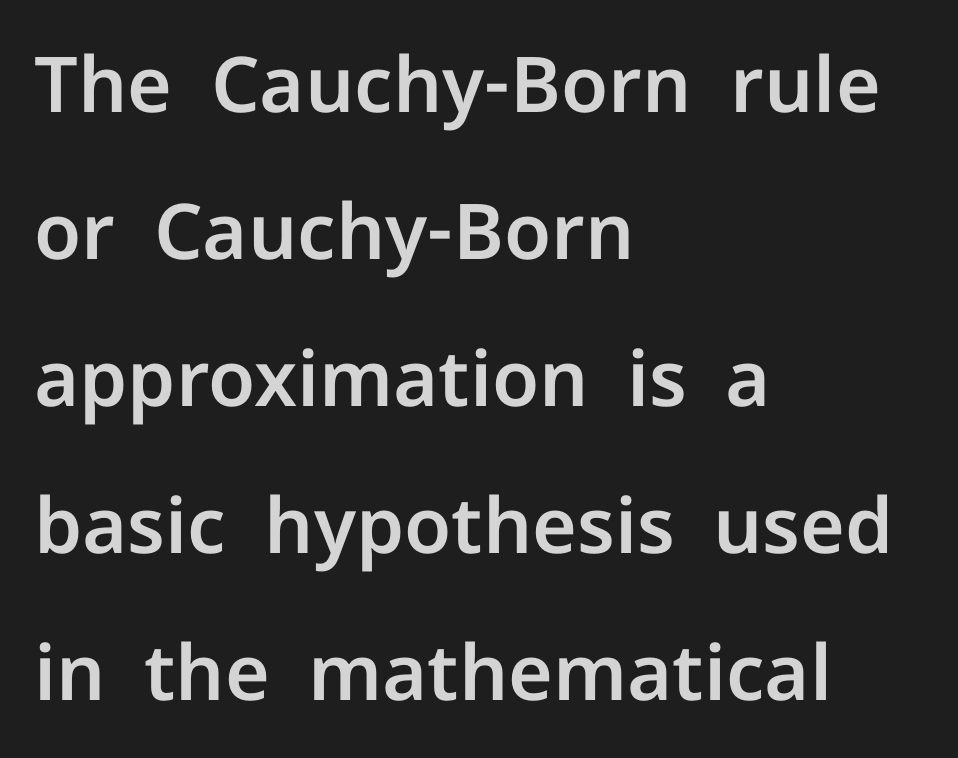
This rendering uses left alignment, leaving the right contour irregular. Inter-character spacing is left at the font's built-in metrics. Descenders are the only things crossing below the line. This sample trades compactness for vertical openness between lines. These lines are composed in type without serifs. Ascenders rise straight up at ninety degrees.
